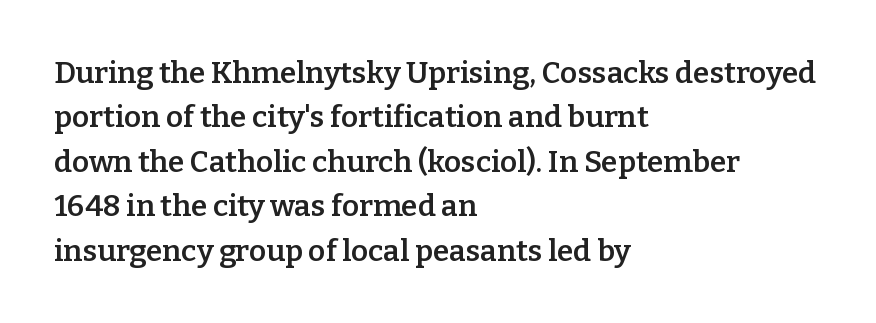
Q: Is the text bold? A: Semi-bold.
Q: Is the text italic (slanted)? A: No, it is upright.
Q: Is the typeface a serif or a sans-serif typeface? A: Serif.
Q: Is the text underlined? A: No.
Q: How is the paragraph aligned? A: Left-aligned.
Q: Is the spacing between letters normal or unusually wide? A: Normal.
Q: Is the spacing between lines tight, normal or loose? A: Normal.
Q: Width (condensed, normal, or wide)? A: Normal.
Q: Stroke contrast? A: Low.
Q: x-height? A: Medium.
Q: Monospaced? A: No.
